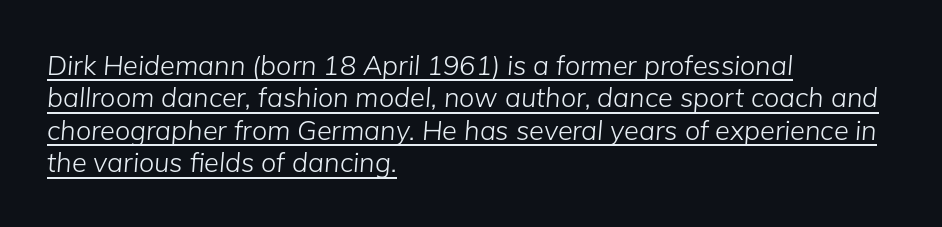
Each line of the rendering has a horizontal stroke beneath the glyphs. Which margin do the lines hug? The left one — the right edge is uneven. The weight would be labelled regular, book, light, or lighter still. The typography opts for an oblique posture over an upright one. Characters follow at the spacing the type designer built in.
